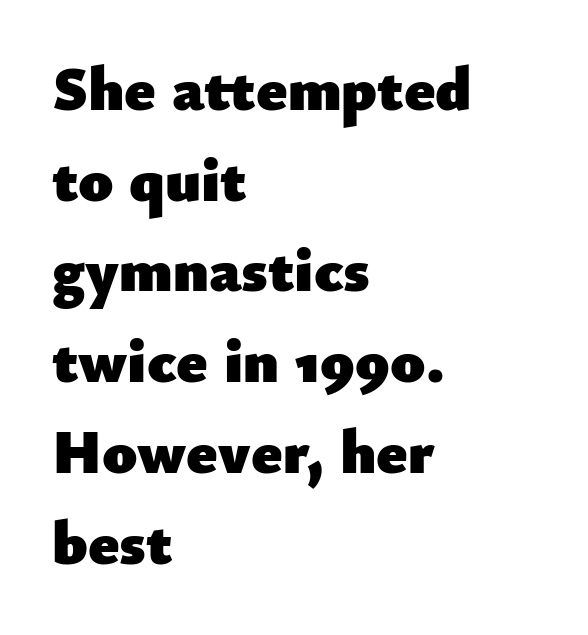
These lines keep a tight, regular rhythm from letter to letter. The rendering uses a moderate line-height, typical for paragraphs. Characters remain perfectly vertical along every line. The space directly below the letters is spotless. Each glyph is drawn with heavy, bold strokes.
